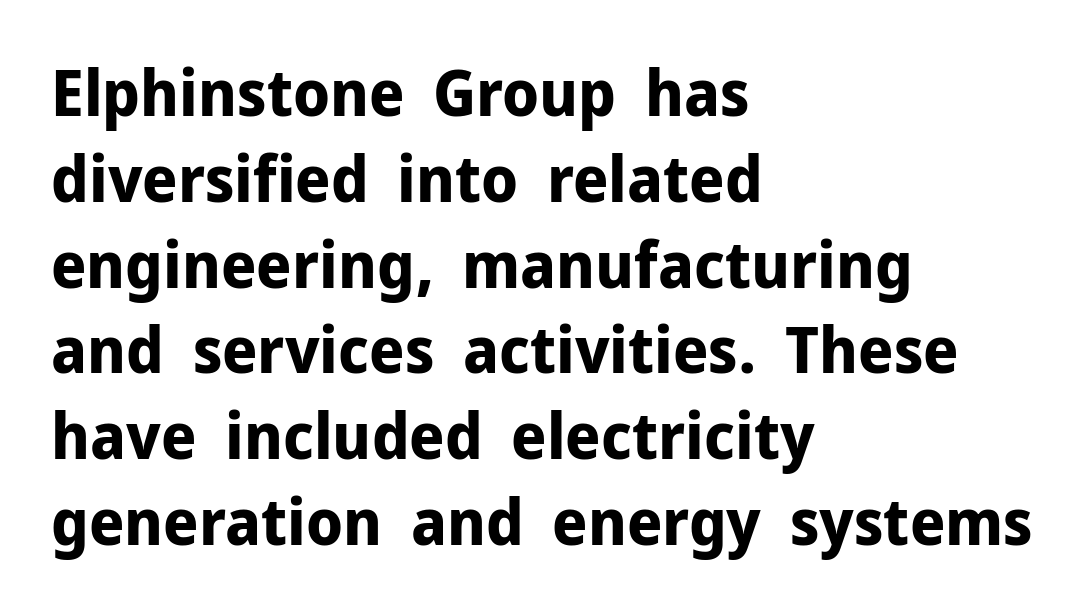
Q: Is the text bold? A: Yes.
Q: Is the text italic (slanted)? A: No, it is upright.
Q: Is the typeface a serif or a sans-serif typeface? A: Sans-serif.
Q: Is the text underlined? A: No.
Q: How is the paragraph aligned? A: Left-aligned.
Q: Is the spacing between letters normal or unusually wide? A: Normal.
Q: Is the spacing between lines tight, normal or loose? A: Normal.
Q: Width (condensed, normal, or wide)? A: Normal.
Q: Stroke contrast? A: Low.
Q: x-height? A: Medium.
Q: Monospaced? A: No.
